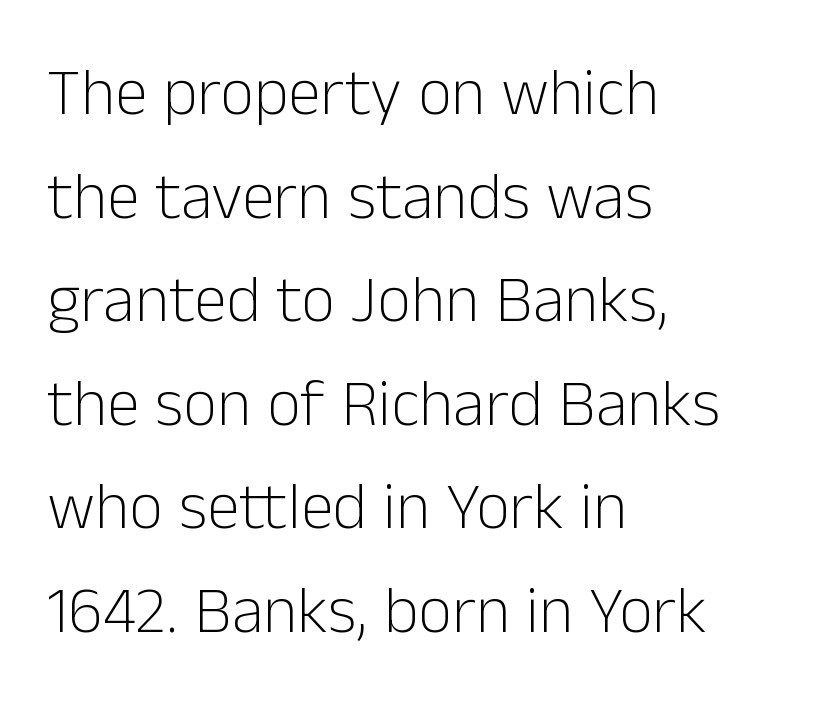
The font family rendered here belongs to the sans-serif group. The rendering uses a moderate line-height, typical for paragraphs. The rendering keeps characters at their native spacing. The strokes are not fattened; the text isn't bold. This rendering uses left alignment, leaving the right contour irregular. Check the space under the baseline: it is left empty.
